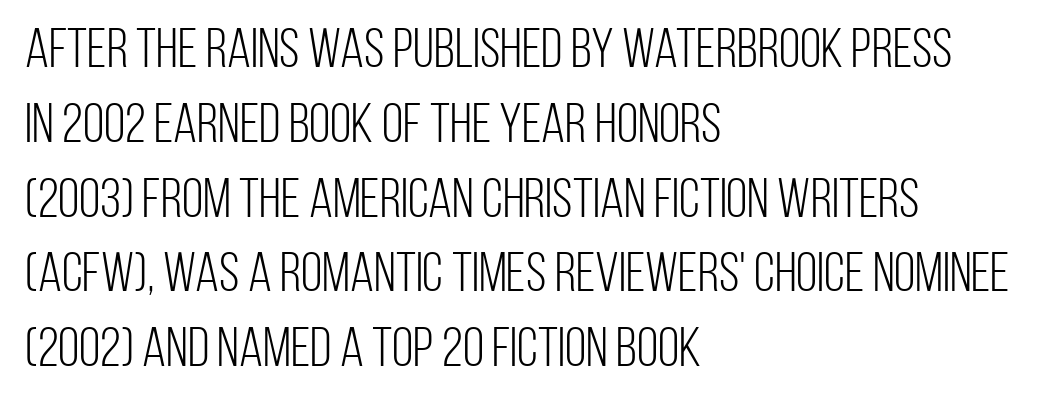
The letters advance in unequal steps, a hallmark of proportional type. Inter-character spacing is left at the font's built-in metrics. Nobody drew a line under any word here. Serifs: no, the terminals of the letterforms are clean.
